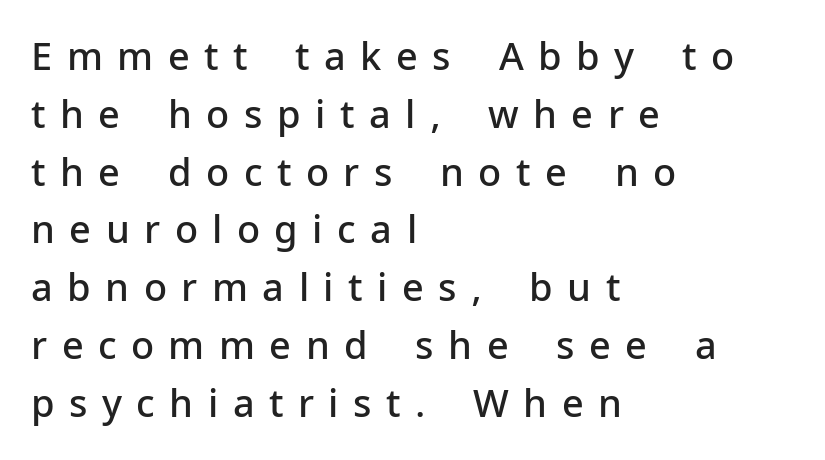
Horizontally, the lines are justified to the leading edge only. A typesetter would call this proportional, since set widths differ per character. Ordinary non-slanted type is in use. A typesetter would call this leading conventional body-copy spacing.
